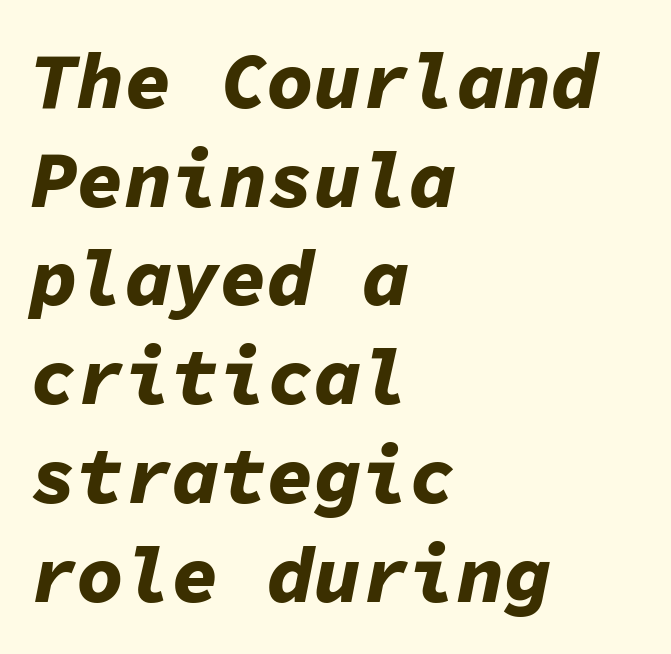
{"italic": "yes", "lean": "right", "slant_degrees": 11, "bold": "yes", "weight": "bold", "width": "normal", "stroke_contrast": "low", "x_height": "medium", "monospaced": "yes", "underline": "no", "align": "left", "line_spacing": "normal", "line_spacing_ratio": 1.25, "letter_spacing": "normal", "letter_spacing_em": 0.0, "glyph_px": 79}
